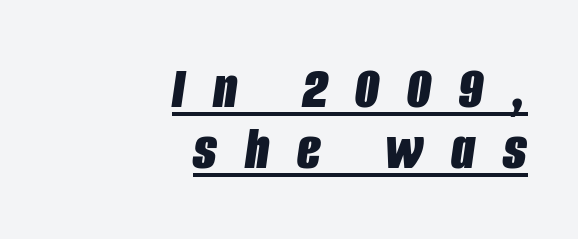
{"italic": "yes", "lean": "right", "slant_degrees": 8, "bold": "yes", "weight": "bold", "width": "condensed", "stroke_contrast": "low", "x_height": "large", "monospaced": "no", "underline": "yes", "align": "right", "line_spacing": "tight", "line_spacing_ratio": 0.99, "letter_spacing": "wide", "letter_spacing_em": 0.45, "glyph_px": 62}
